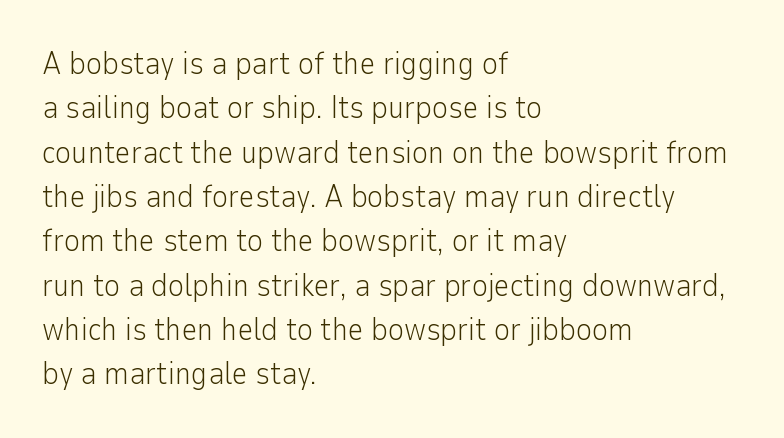
A typesetter would call this leading conventional body-copy spacing. To sum up the face: it is a sans, with no serifs. Horizontally, the lines are justified to the leading edge only. Nothing heavy about these letters — not bold at all.
